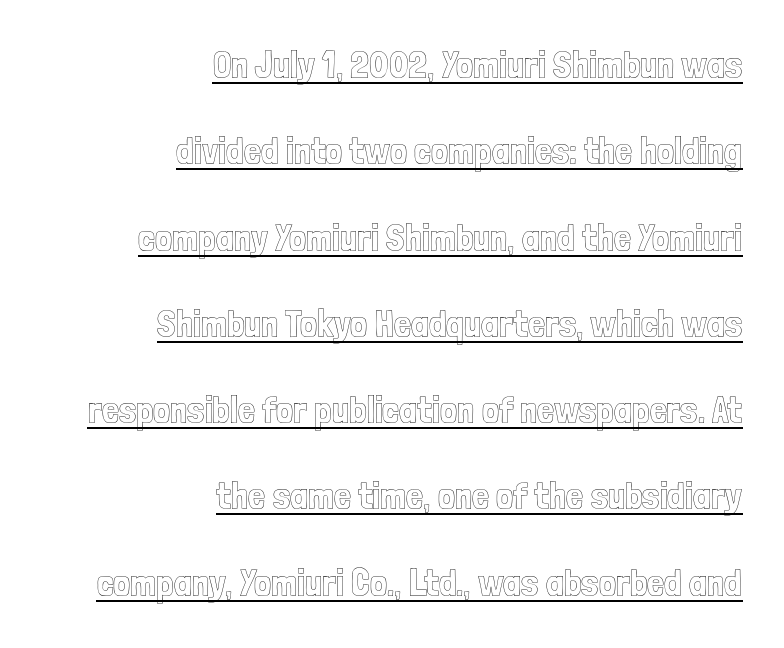
The image shows 38 px condensed type, upright; set right-aligned, loose line spacing (2.27x), normal letter spacing, underlined; a medium x-height.
